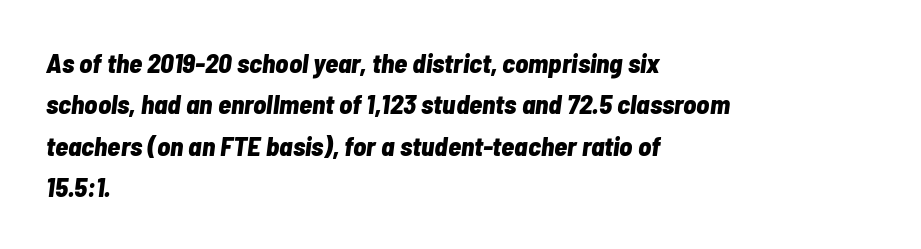
Q: Is the text bold? A: Yes.
Q: Is the text italic (slanted)? A: Yes, it leans right by about 7 degrees.
Q: Is the text underlined? A: No.
Q: How is the paragraph aligned? A: Left-aligned.
Q: Is the spacing between letters normal or unusually wide? A: Normal.
Q: Is the spacing between lines tight, normal or loose? A: Normal.
